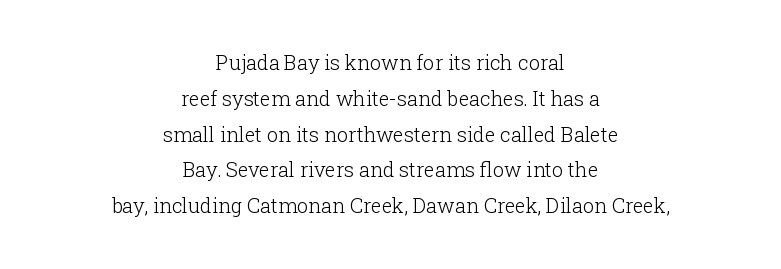
{"italic": "no", "bold": "no", "underline": "no", "align": "center", "line_spacing_ratio": 1.79, "letter_spacing": "normal", "letter_spacing_em": 0.0, "glyph_px": 20}
